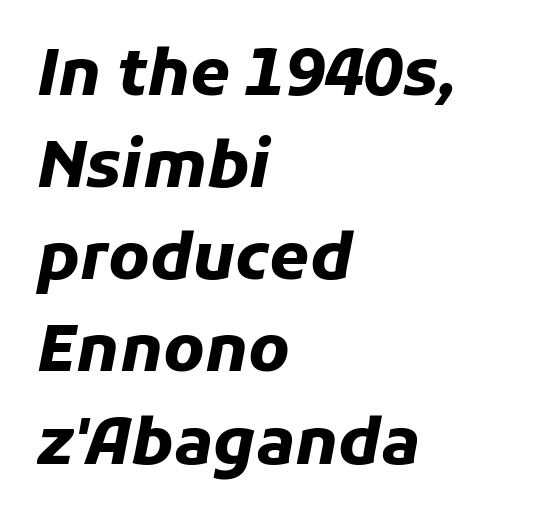
{"italic": "yes", "lean": "right", "slant_degrees": 11, "bold": "yes", "weight": "heavy", "width": "normal", "stroke_contrast": "low", "x_height": "medium", "monospaced": "no", "underline": "no", "align": "left", "line_spacing": "normal", "line_spacing_ratio": 1.44, "letter_spacing": "normal", "letter_spacing_em": 0.0, "glyph_px": 64}
